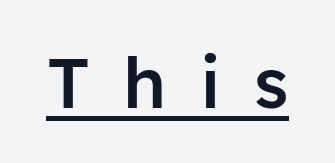
Q: Is the text bold? A: Semi-bold.
Q: Is the text italic (slanted)? A: No, it is upright.
Q: Is the typeface a serif or a sans-serif typeface? A: Sans-serif.
Q: Is the text underlined? A: Yes.
Q: Is the spacing between letters normal or unusually wide? A: Unusually wide.
Q: Width (condensed, normal, or wide)? A: Normal.
Q: Stroke contrast? A: Low.
Q: x-height? A: Medium.
Q: Monospaced? A: No.
